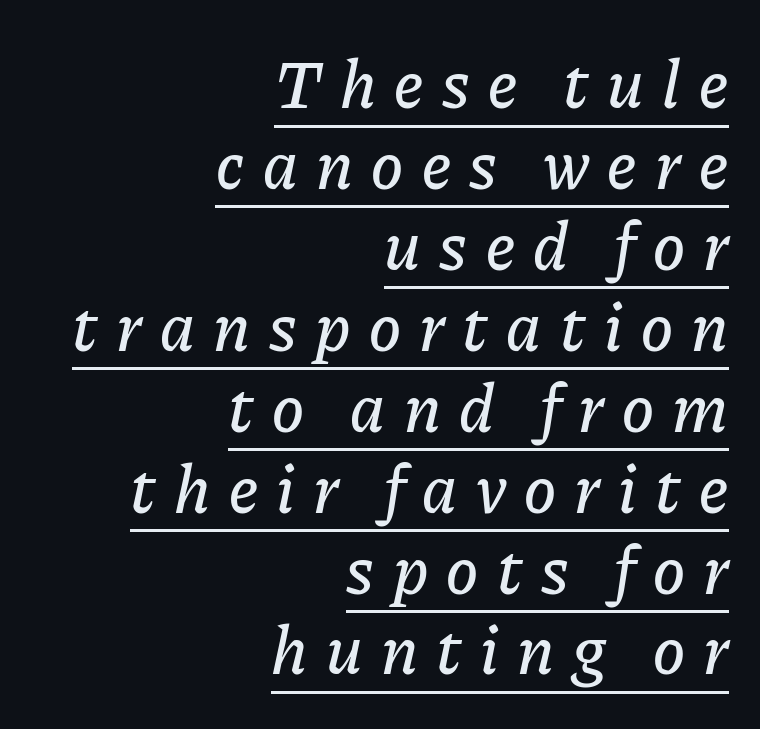
In terms of letterspacing, this is a distinctly airy, spread setting. Alignment: flush right. Note the varied advance widths — an 'i' is clearly narrower than an 'm'. The letters are slanted; this is an italic face. Like a heading marked for emphasis, these lines bear an underscore.
